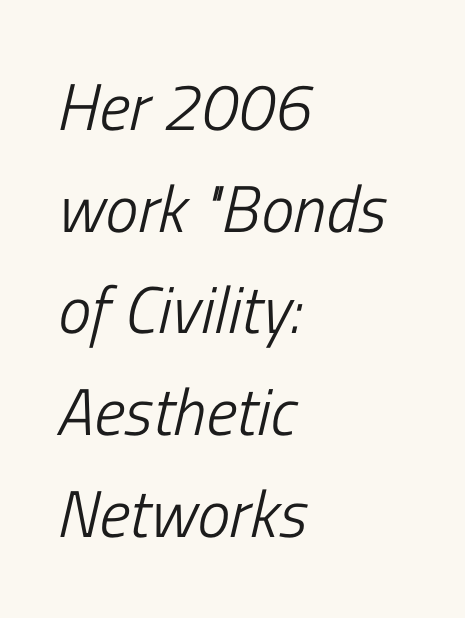
Q: Is the text bold? A: No.
Q: Is the text italic (slanted)? A: Yes, it leans right by about 13 degrees.
Q: Is the text underlined? A: No.
Q: How is the paragraph aligned? A: Left-aligned.
Q: Is the spacing between letters normal or unusually wide? A: Normal.
Q: Is the spacing between lines tight, normal or loose? A: Normal.
Q: Width (condensed, normal, or wide)? A: Condensed.
Q: Stroke contrast? A: Low.
Q: x-height? A: Medium.
Q: Monospaced? A: No.
